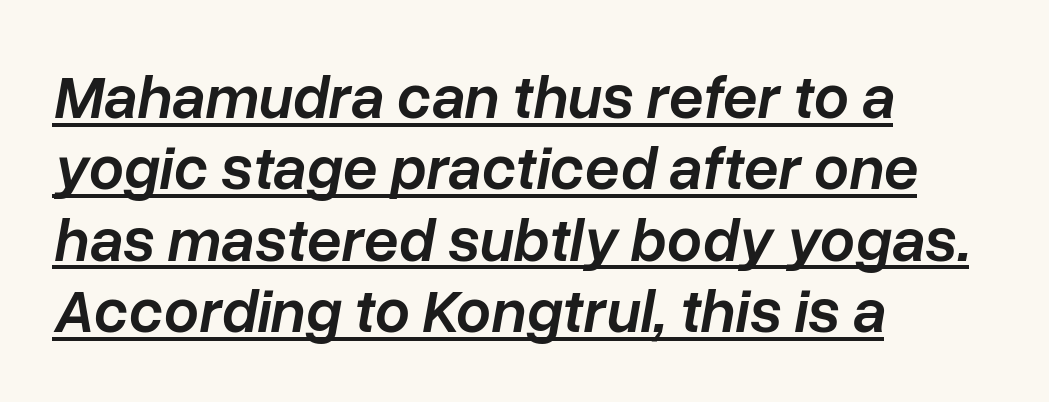
Q: Is the text bold? A: Semi-bold.
Q: Is the text italic (slanted)? A: Yes, it leans right by about 10 degrees.
Q: Is the text underlined? A: Yes.
Q: How is the paragraph aligned? A: Left-aligned.
Q: Is the spacing between letters normal or unusually wide? A: Normal.
Q: Is the spacing between lines tight, normal or loose? A: Tight.
Q: Width (condensed, normal, or wide)? A: Normal.
Q: Stroke contrast? A: Low.
Q: x-height? A: Medium.
Q: Monospaced? A: No.
